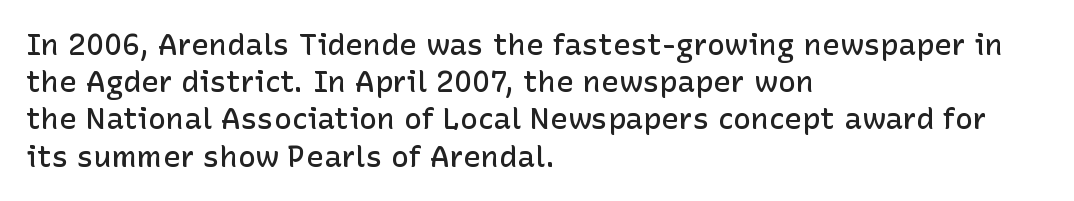
The image shows 30 px semibold sans-serif type, upright; set left-aligned, line spacing 1.24x, normal letter spacing, not underlined; low stroke contrast and a medium x-height.
